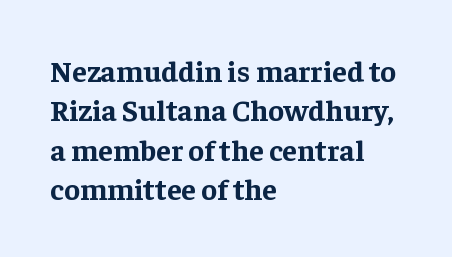
The image shows 30 px bold serif type, upright; set left-aligned, normal line spacing (1.31x), normal letter spacing, not underlined; low stroke contrast and a medium x-height.
